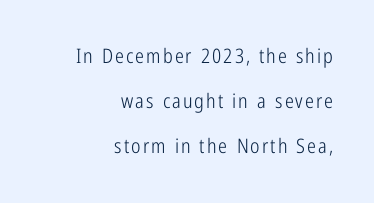
Q: Is the text bold? A: No.
Q: Is the text italic (slanted)? A: No, it is upright.
Q: Is the text underlined? A: No.
Q: How is the paragraph aligned? A: Right-aligned.
Q: Is the spacing between lines tight, normal or loose? A: Loose.
